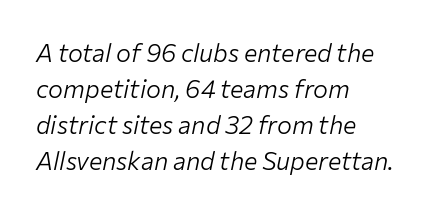
The image shows 25 px text type, italic (leaning right); set left-aligned, normal line spacing (1.44x), normal letter spacing, not underlined.
